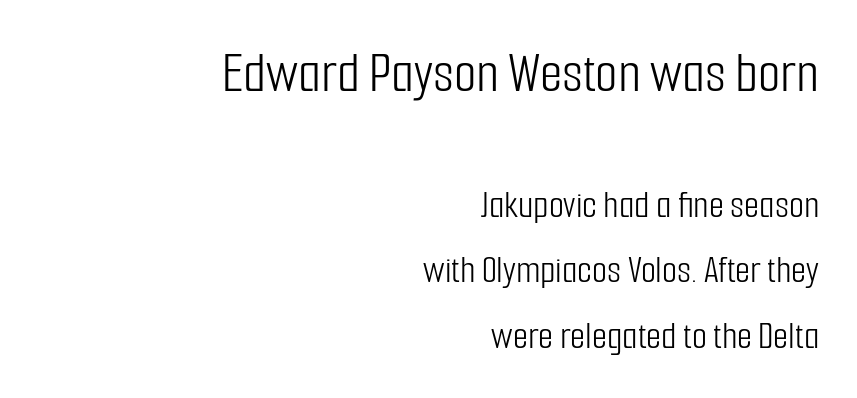
This layout puts the oversized block above and the modest block below. These lines are rendered in a variable-pitch font. The paragraph has a hard right edge and a soft left edge. Horizontal bands of white between lines are of average thickness. The font sits on the lighter half of the weight spectrum, regular included. Lines of text with bare space underneath.
